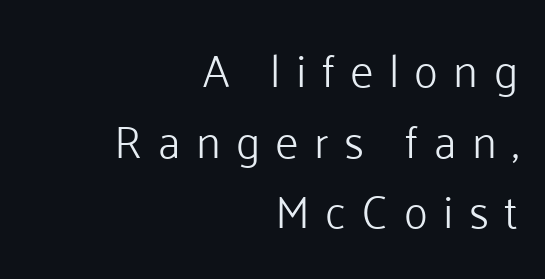
{"serif": "no", "italic": "no", "bold": "no", "weight": "light", "width": "normal", "stroke_contrast": "low", "x_height": "medium", "monospaced": "no", "underline": "no", "align": "right", "line_spacing": "normal", "line_spacing_ratio": 1.57, "letter_spacing": "wide", "letter_spacing_em": 0.34, "glyph_px": 45}
